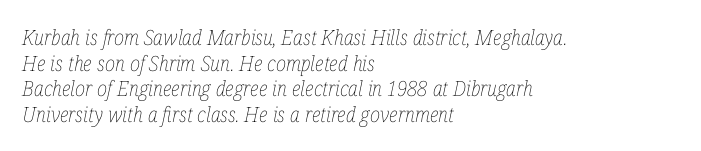
{"italic": "yes", "lean": "right", "slant_degrees": 12, "bold": "no", "underline": "no", "align": "left", "line_spacing_ratio": 1.22, "letter_spacing": "normal", "letter_spacing_em": 0.0, "glyph_px": 21}
